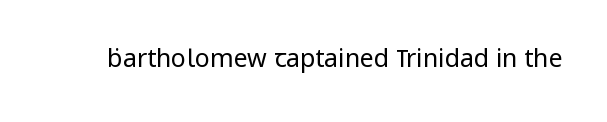
The image shows 25 px text type, upright; set normal letter spacing, not underlined.
